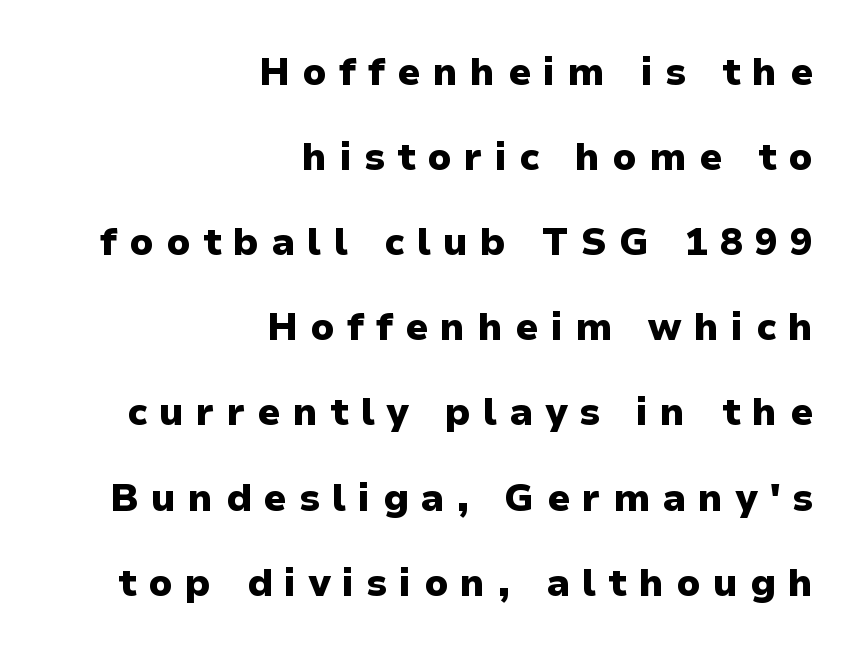
Q: Is the text bold? A: Yes.
Q: Is the text italic (slanted)? A: No, it is upright.
Q: Is the typeface a serif or a sans-serif typeface? A: Sans-serif.
Q: Is the text underlined? A: No.
Q: How is the paragraph aligned? A: Right-aligned.
Q: Is the spacing between letters normal or unusually wide? A: Unusually wide.
Q: Is the spacing between lines tight, normal or loose? A: Loose.
Q: Width (condensed, normal, or wide)? A: Normal.
Q: Stroke contrast? A: Low.
Q: x-height? A: Medium.
Q: Monospaced? A: No.
